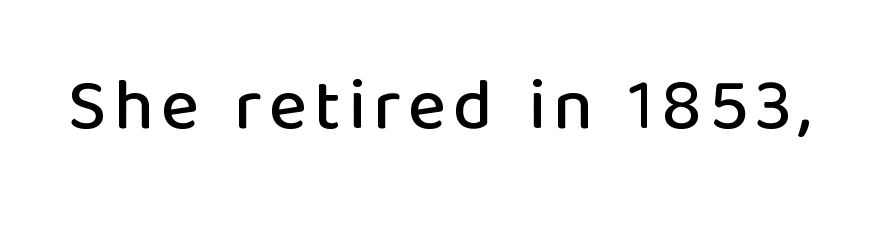
Q: Is the text italic (slanted)? A: No, it is upright.
Q: Is the typeface a serif or a sans-serif typeface? A: Sans-serif.
Q: Is the text underlined? A: No.
Q: Width (condensed, normal, or wide)? A: Normal.
Q: Stroke contrast? A: Low.
Q: x-height? A: Medium.
Q: Monospaced? A: No.
